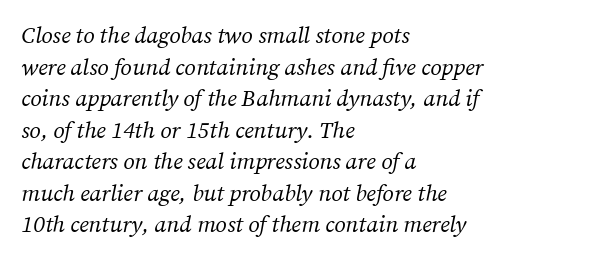
One-word summary of the alignment: left. This is oblique type, the kind used for emphasis or titles. The foot of each line stays bare and open. No extra tracking has been applied to these lines. Stem width sits at or under what a default text font uses. How would I describe the line gaps? Plain and ordinary.
